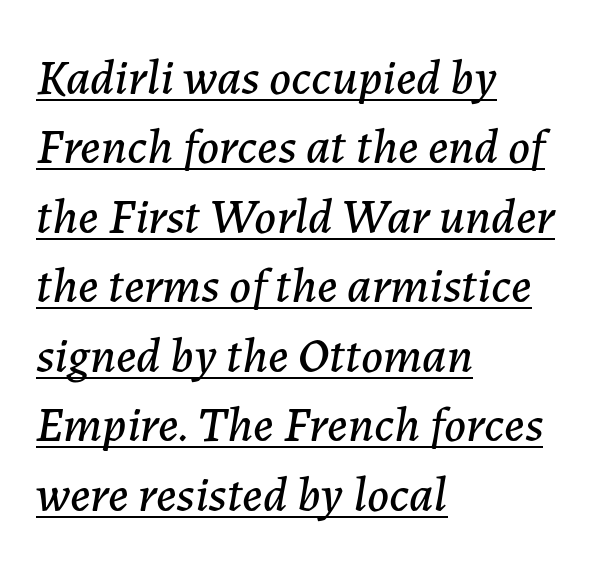
Q: Is the text italic (slanted)? A: Yes, it leans right by about 7 degrees.
Q: Is the text underlined? A: Yes.
Q: How is the paragraph aligned? A: Left-aligned.
Q: Is the spacing between letters normal or unusually wide? A: Normal.
Q: Is the spacing between lines tight, normal or loose? A: Normal.
Q: Width (condensed, normal, or wide)? A: Normal.
Q: Stroke contrast? A: Low.
Q: x-height? A: Medium.
Q: Monospaced? A: No.
